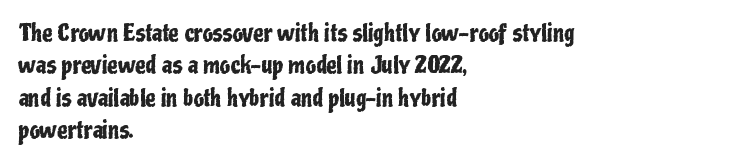
Rule under the text: the space is simply empty. Glyph-to-glyph distance matches everyday printed text. This block has exactly the height ordinary leading produces. Every character sits straight up, as roman type does. Teacher's note: observe the even left margin — that is flush-left alignment.
